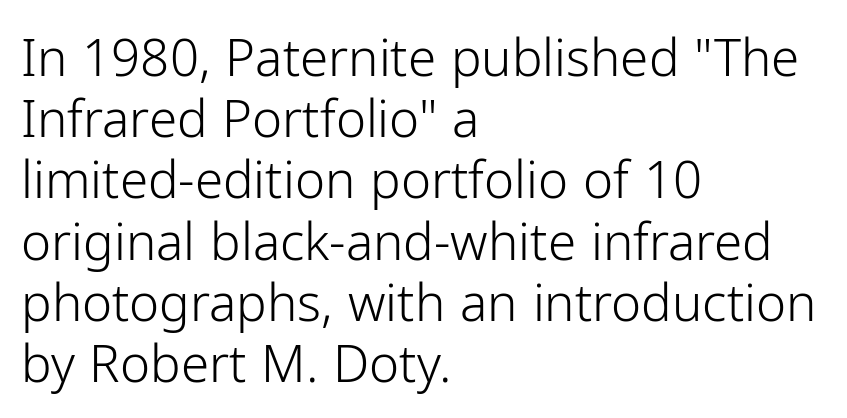
The face used here is proportionally spaced, like ordinary book or web type. You could call the tracking neutral — neither tight nor loose. This rendering uses left alignment, leaving the right contour irregular. Rule under the text: the space is simply empty. The font family rendered here belongs to the sans-serif group. Weight class: somewhere from thin through regular.
